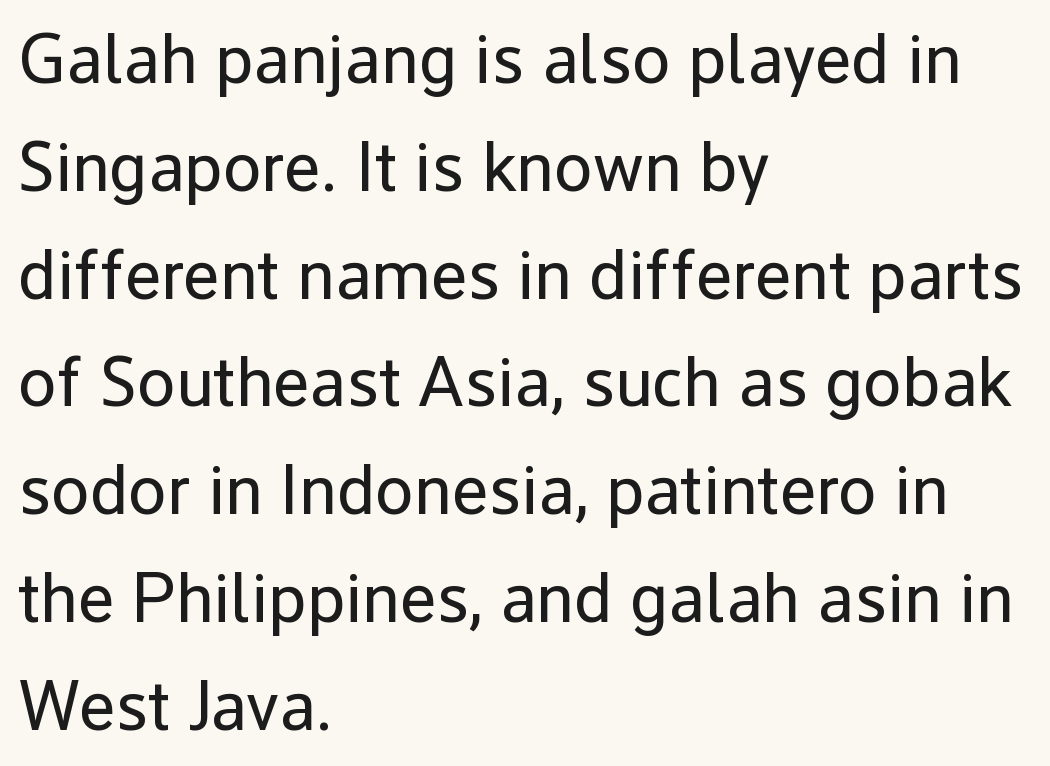
{"serif": "no", "italic": "no", "bold": "no", "weight": "regular", "width": "normal", "stroke_contrast": "low", "x_height": "medium", "monospaced": "no", "underline": "no", "align": "left", "line_spacing": "normal", "line_spacing_ratio": 1.54, "letter_spacing": "normal", "letter_spacing_em": 0.0, "glyph_px": 70}
